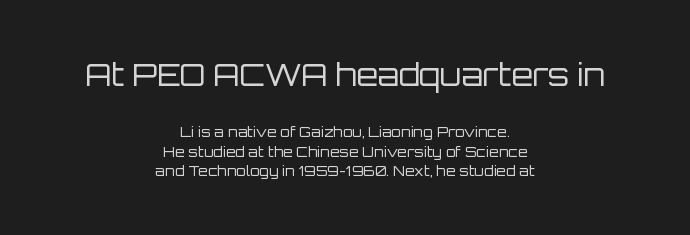
Note: larger setting up top, smaller setting below. This sample keeps an unexceptional amount of space between lines. Stem width sits at or under what a default text font uses. You can tell it's not italic because the verticals are truly vertical.
